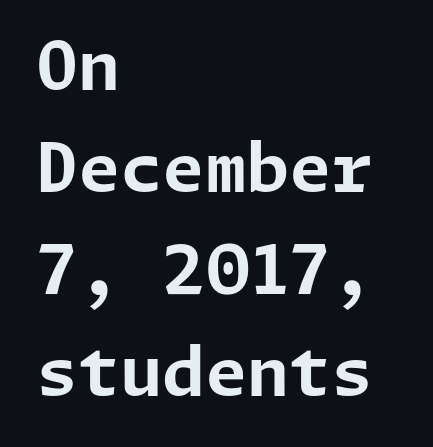
Q: Is the text bold? A: Yes.
Q: Is the text italic (slanted)? A: No, it is upright.
Q: Is the typeface a serif or a sans-serif typeface? A: Sans-serif.
Q: Is the text underlined? A: No.
Q: How is the paragraph aligned? A: Left-aligned.
Q: Is the spacing between letters normal or unusually wide? A: Normal.
Q: Is the spacing between lines tight, normal or loose? A: Normal.
Q: Width (condensed, normal, or wide)? A: Normal.
Q: Stroke contrast? A: Low.
Q: x-height? A: Medium.
